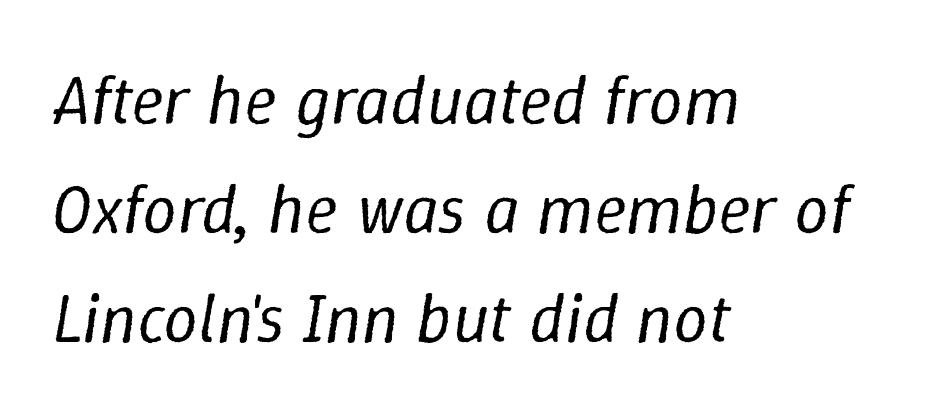
The image shows 69 px regular-weight type, italic (leaning right); set left-aligned, normal line spacing (1.58x), normal letter spacing, not underlined; low stroke contrast and a medium x-height.
